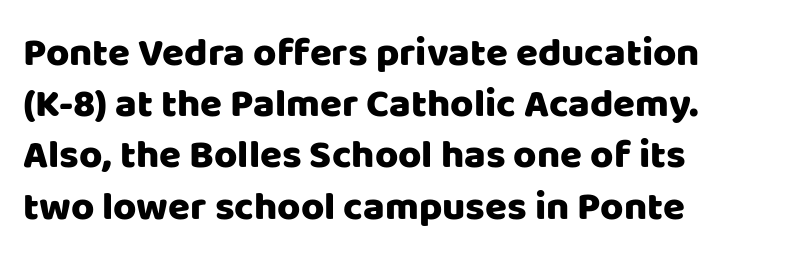
Q: Is the text italic (slanted)? A: No, it is upright.
Q: Is the typeface a serif or a sans-serif typeface? A: Sans-serif.
Q: Is the text underlined? A: No.
Q: How is the paragraph aligned? A: Left-aligned.
Q: Is the spacing between letters normal or unusually wide? A: Normal.
Q: Is the spacing between lines tight, normal or loose? A: Normal.
Q: Width (condensed, normal, or wide)? A: Normal.
Q: Stroke contrast? A: Low.
Q: x-height? A: Large.
Q: Monospaced? A: No.
